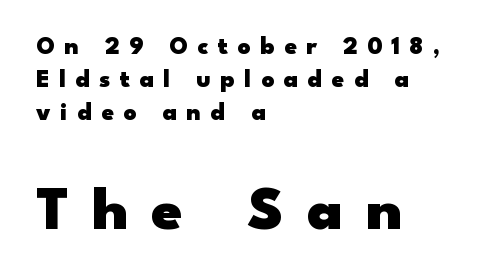
The image shows 62 px heavy, wide sans-serif type, upright; set left-aligned, normal line spacing (1.32x), unusually wide letter spacing (+0.38 em), not underlined; the second (bottom) block is 2.48x larger; low stroke contrast and a small x-height.
